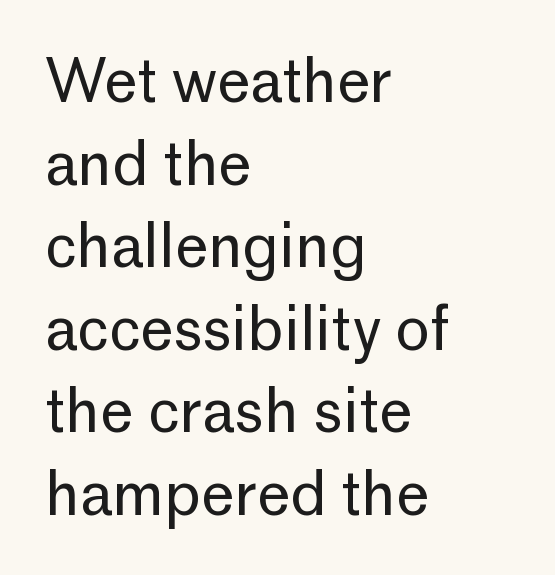
No extra ink here — the face is not bold. The gaps between neighbouring characters are ordinary and unremarkable. The passage shown is typeset with a sans-serif family. Regarding leading, the lines here are spaced in the standard way. These lines are rendered in a variable-pitch font.
